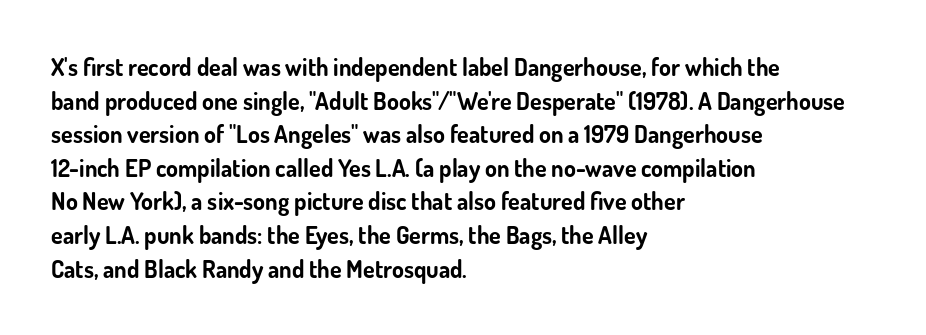
Q: Is the text bold? A: Yes.
Q: Is the text italic (slanted)? A: No, it is upright.
Q: Is the text underlined? A: No.
Q: How is the paragraph aligned? A: Left-aligned.
Q: Is the spacing between letters normal or unusually wide? A: Normal.
Q: Is the spacing between lines tight, normal or loose? A: Normal.
